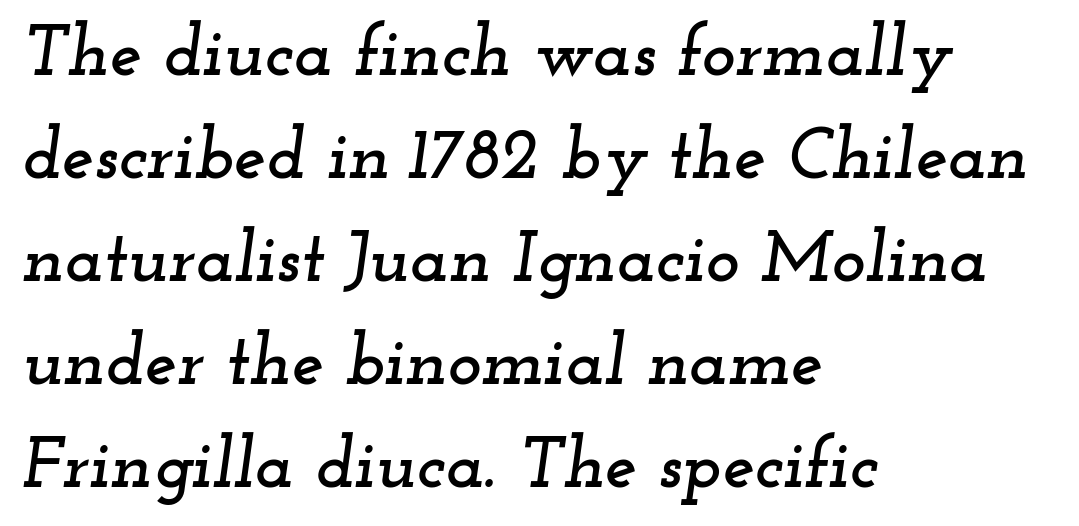
Q: Is the text italic (slanted)? A: Yes, it leans right by about 12 degrees.
Q: Is the typeface a serif or a sans-serif typeface? A: Serif.
Q: Is the text underlined? A: No.
Q: How is the paragraph aligned? A: Left-aligned.
Q: Is the spacing between letters normal or unusually wide? A: Normal.
Q: Is the spacing between lines tight, normal or loose? A: Normal.
Q: Width (condensed, normal, or wide)? A: Wide.
Q: Stroke contrast? A: Low.
Q: x-height? A: Small.
Q: Monospaced? A: No.
